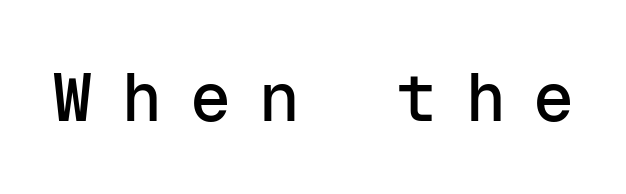
Unmarked baselines from the first word to the last. This rendering widens character spacing well past its baseline value. Posture: upright roman. Fixed-width glyphs throughout — classic coding-font behaviour.
